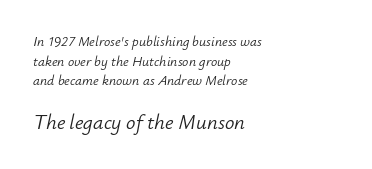
The image shows 21 px text type, italic (leaning right); set left-aligned, normal line spacing (1.4x), normal letter spacing, not underlined; the second (bottom) block is 1.5x larger.
